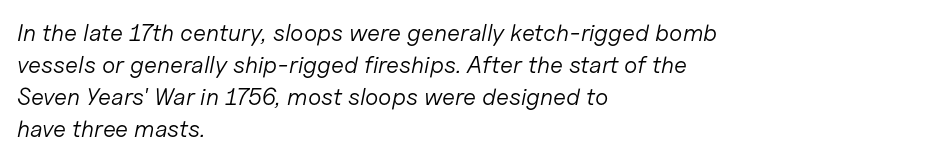
Q: Is the text bold? A: No.
Q: Is the text italic (slanted)? A: Yes, it leans right by about 11 degrees.
Q: Is the text underlined? A: No.
Q: How is the paragraph aligned? A: Left-aligned.
Q: Is the spacing between letters normal or unusually wide? A: Normal.
Q: Is the spacing between lines tight, normal or loose? A: Normal.
